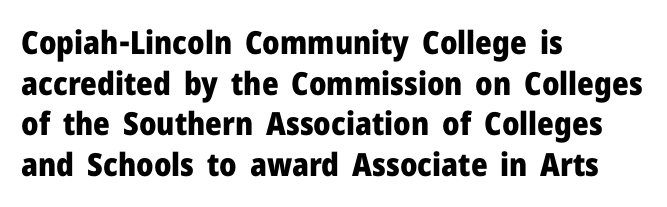
Evenly set lines give the paragraph a standard silhouette. Check where the strokes stop: nothing finishes them off — pure sans. Here the designer chose a conventional face with non-uniform glyph widths. The lettering holds an erect, upright posture throughout.
